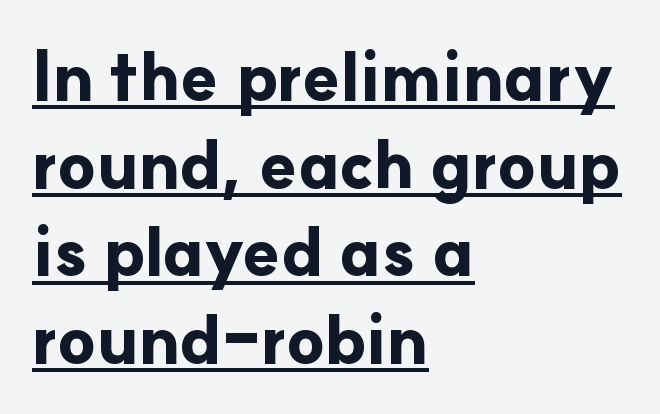
{"serif": "no", "italic": "no", "bold": "yes", "weight": "bold", "width": "normal", "stroke_contrast": "low", "x_height": "small", "monospaced": "no", "underline": "yes", "align": "left", "line_spacing": "normal", "line_spacing_ratio": 1.29, "letter_spacing": "normal", "letter_spacing_em": 0.0, "glyph_px": 68}
